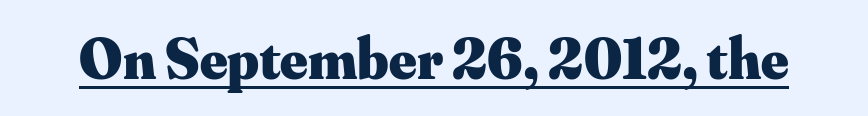
Vertical strokes here are truly vertical. Inter-character spacing is left at the font's built-in metrics. Typographically, this falls in the serif category. Weight check: bold — yes, fully. Looks like regular typesetting: each glyph gets only the width it needs.
